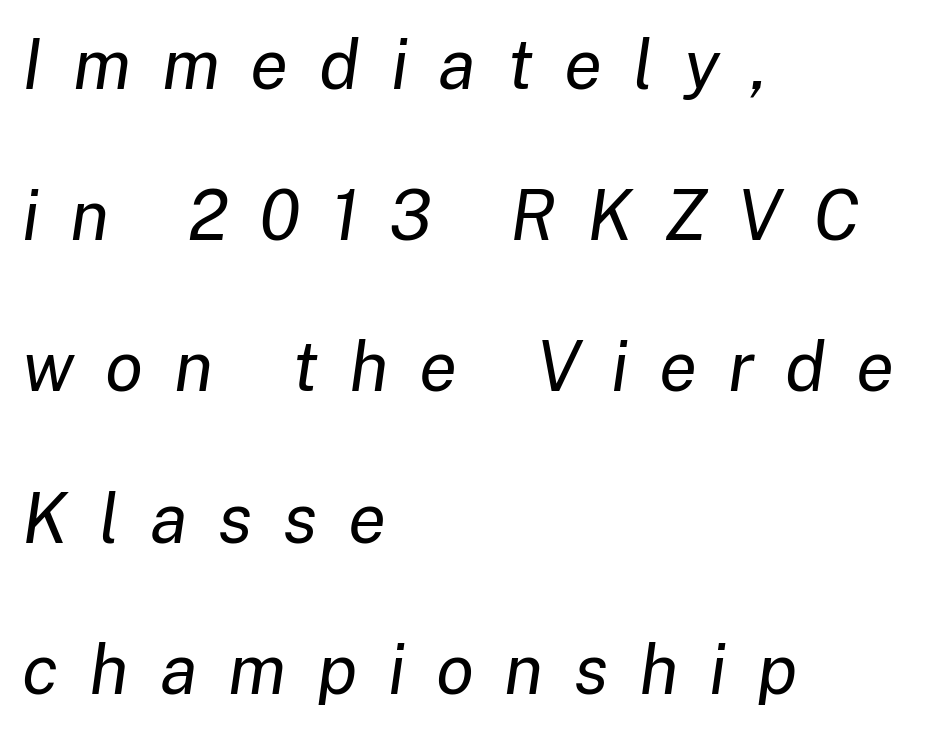
The image shows 70 px regular-weight type, italic (leaning right); set left-aligned, loose line spacing (2.16x), unusually wide letter spacing (+0.44 em), not underlined; low stroke contrast and a medium x-height.
